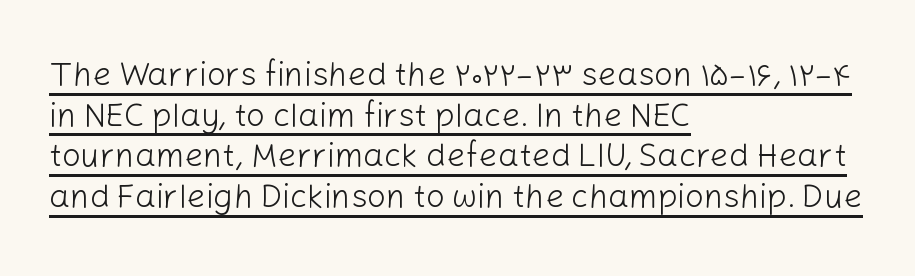
Proportional: the letters do not fall into vertical columns. Does extra space separate the letters? No, they use regular spacing. Does a line run under the words? Yes, clearly. A student would call this left alignment; a typographer would say flush left, rag right. The lettering holds an erect, upright posture throughout.
